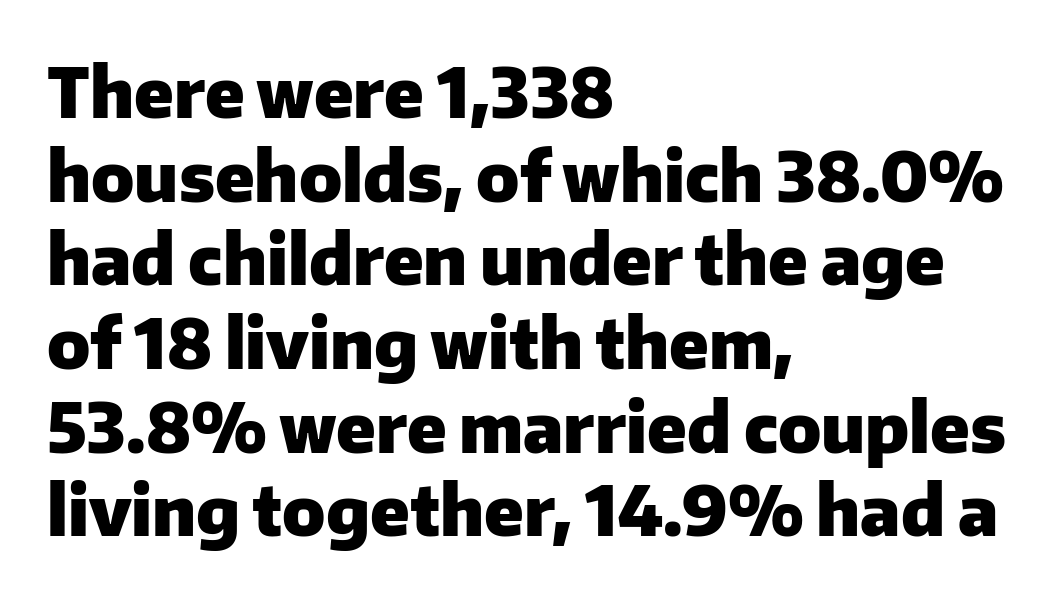
Q: Is the text bold? A: Yes.
Q: Is the text italic (slanted)? A: No, it is upright.
Q: Is the typeface a serif or a sans-serif typeface? A: Sans-serif.
Q: Is the text underlined? A: No.
Q: How is the paragraph aligned? A: Left-aligned.
Q: Is the spacing between letters normal or unusually wide? A: Normal.
Q: Width (condensed, normal, or wide)? A: Normal.
Q: Stroke contrast? A: Low.
Q: x-height? A: Medium.
Q: Monospaced? A: No.
